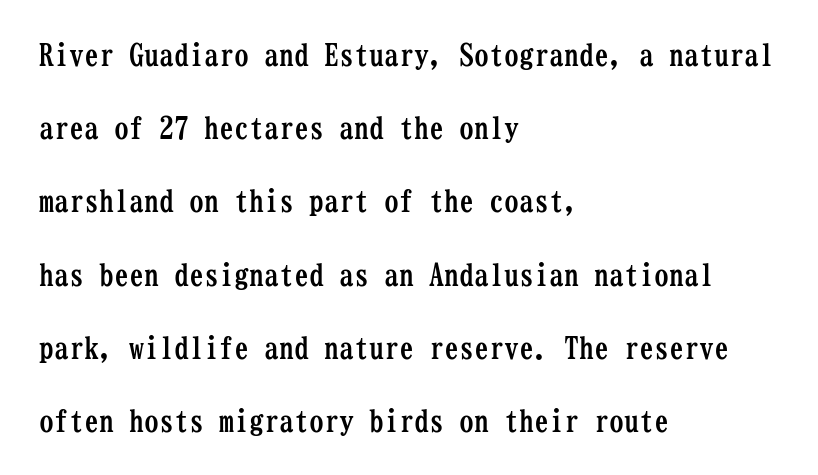
Observe the serifs anchoring each vertical stroke in this sample. This is heavy type, rendered in bold. Horizontal alignment here is leftward, the default for most running prose. Baseline-to-baseline distance is far greater than the letter height.
